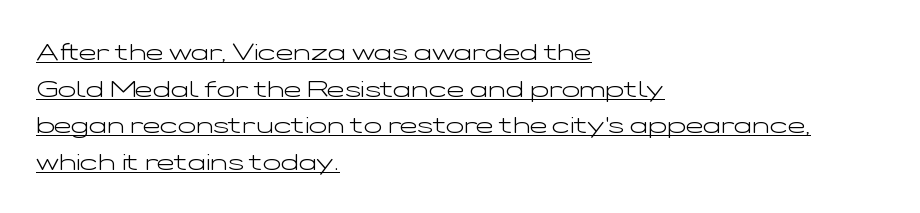
The image shows 24 px text type, upright; set left-aligned, normal line spacing (1.53x), normal letter spacing, underlined.
